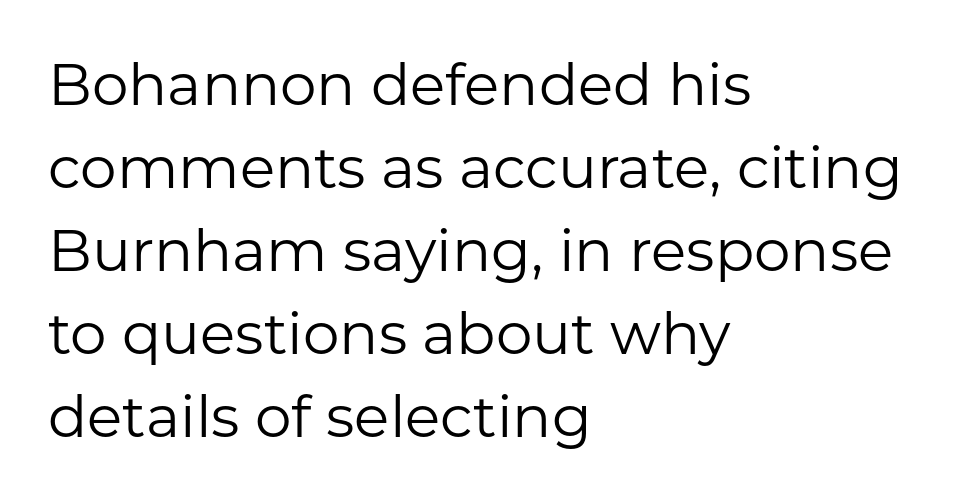
{"serif": "no", "italic": "no", "bold": "no", "weight": "regular", "width": "normal", "stroke_contrast": "low", "x_height": "medium", "monospaced": "no", "underline": "no", "align": "left", "line_spacing": "normal", "line_spacing_ratio": 1.43, "letter_spacing": "normal", "letter_spacing_em": 0.0, "glyph_px": 58}
